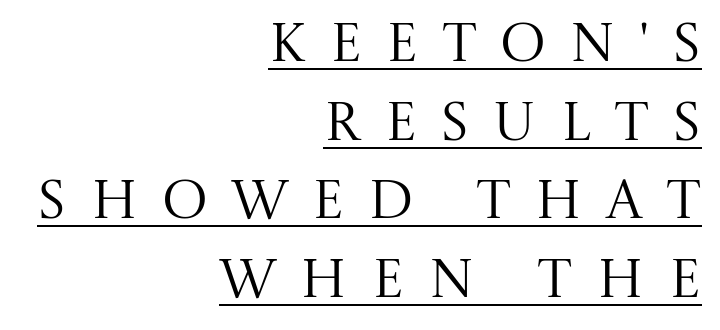
This is underlined copy, the kind a proofreader might mark for attention. You could not count columns in this text — the font is proportionally spaced. The letters are spread apart with noticeably loose tracking. The rendering uses a moderate line-height, typical for paragraphs. Vertical strokes here are truly vertical.
